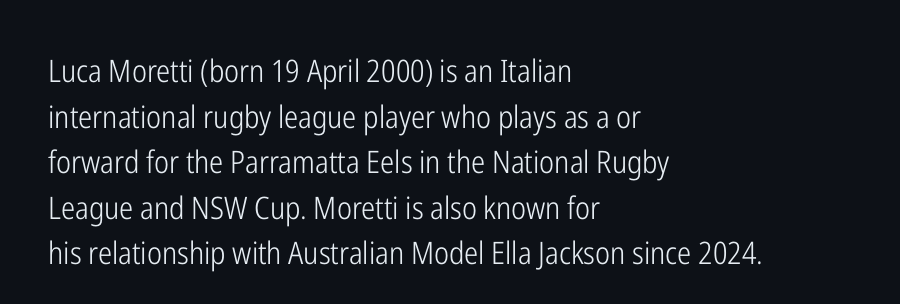
Q: Is the text bold? A: No.
Q: Is the text italic (slanted)? A: No, it is upright.
Q: Is the typeface a serif or a sans-serif typeface? A: Sans-serif.
Q: Is the text underlined? A: No.
Q: How is the paragraph aligned? A: Left-aligned.
Q: Is the spacing between letters normal or unusually wide? A: Normal.
Q: Is the spacing between lines tight, normal or loose? A: Normal.
Q: Width (condensed, normal, or wide)? A: Condensed.
Q: Stroke contrast? A: Low.
Q: x-height? A: Medium.
Q: Monospaced? A: No.
